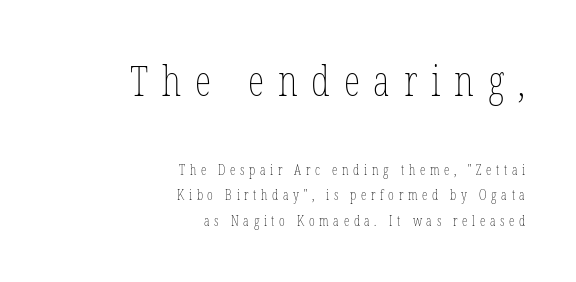
Q: Is the text bold? A: No.
Q: Is the text italic (slanted)? A: No, it is upright.
Q: Is the text underlined? A: No.
Q: How is the paragraph aligned? A: Right-aligned.
Q: Is the spacing between letters normal or unusually wide? A: Unusually wide.
Q: Which block of text is set in a larger size, the first (top) or the second (bottom)? A: The first (top) one.
Q: Width (condensed, normal, or wide)? A: Condensed.
Q: Stroke contrast? A: Low.
Q: x-height? A: Medium.
Q: Monospaced? A: No.
